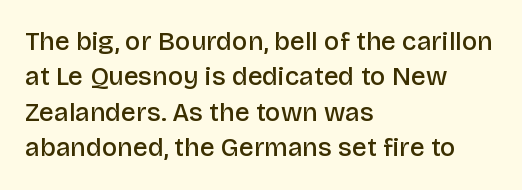
The image shows 26 px text type, upright; set left-aligned, normal line spacing (1.36x), normal letter spacing, not underlined.
